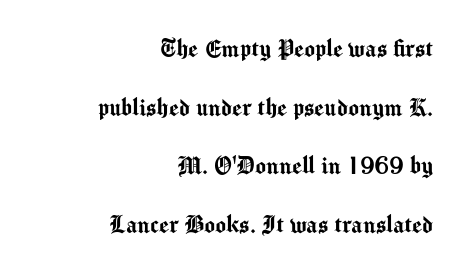
Q: Is the text italic (slanted)? A: No, it is upright.
Q: Is the typeface a serif or a sans-serif typeface? A: Sans-serif.
Q: Is the text underlined? A: No.
Q: How is the paragraph aligned? A: Right-aligned.
Q: Is the spacing between letters normal or unusually wide? A: Normal.
Q: Is the spacing between lines tight, normal or loose? A: Loose.
Q: Width (condensed, normal, or wide)? A: Normal.
Q: Stroke contrast? A: Medium.
Q: x-height? A: Medium.
Q: Monospaced? A: No.
